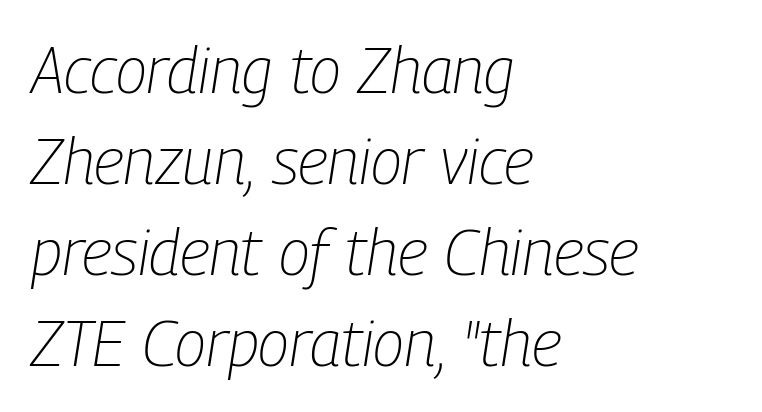
The image shows 64 px light, condensed type, italic (leaning right); set left-aligned, normal line spacing (1.42x), normal letter spacing, not underlined; low stroke contrast and a medium x-height.
